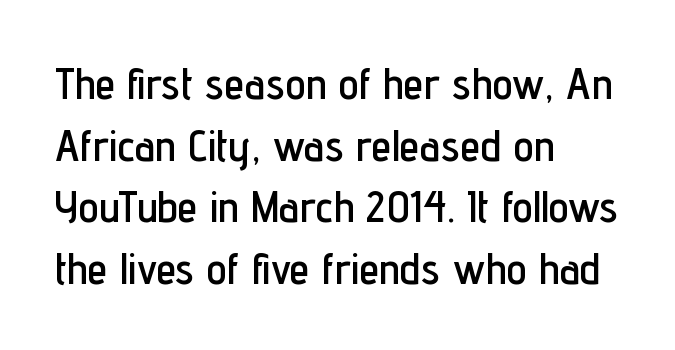
Each word holds together tightly as a unit, with standard inter-letter gaps. The type family on display is of the sans-serif kind. A typesetter would call this proportional, since set widths differ per character. The space beneath each line is pristine and unruled.
